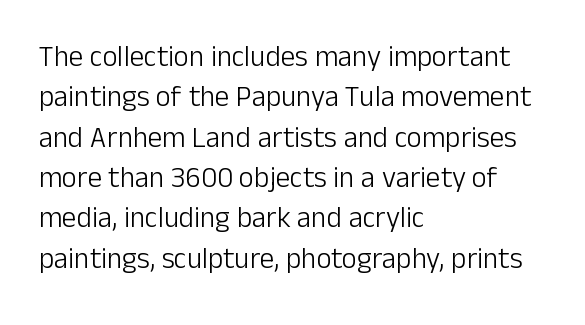
The image shows 29 px light sans-serif type, upright; set left-aligned, normal line spacing (1.39x), normal letter spacing, not underlined; low stroke contrast and a medium x-height.
